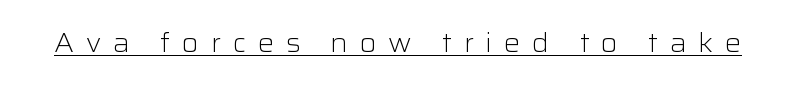
If you drew a line through each stem, it would be perfectly vertical. Is the type heavy? It reads as light-to-regular instead. The passage shown has open, widely tracked lettering throughout. A baseline rule has been typeset under these characters.
